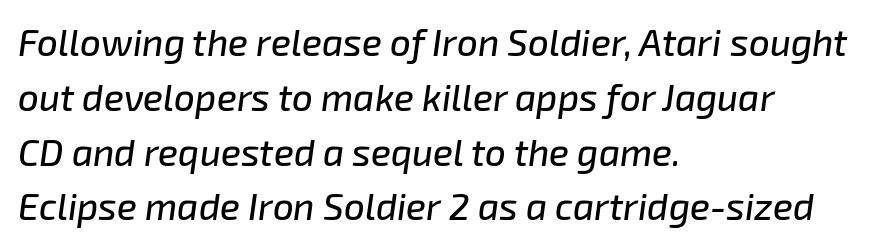
The image shows 37 px text type, italic (leaning right); set left-aligned, normal line spacing (1.48x), normal letter spacing, not underlined; low stroke contrast and a medium x-height.
